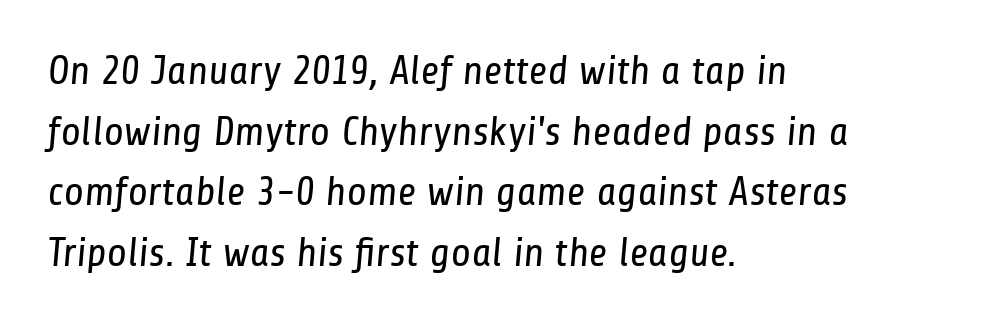
Q: Is the text bold? A: No.
Q: Is the typeface a serif or a sans-serif typeface? A: Sans-serif.
Q: Is the text underlined? A: No.
Q: How is the paragraph aligned? A: Left-aligned.
Q: Is the spacing between letters normal or unusually wide? A: Normal.
Q: Is the spacing between lines tight, normal or loose? A: Normal.
Q: Width (condensed, normal, or wide)? A: Condensed.
Q: Stroke contrast? A: Low.
Q: x-height? A: Medium.
Q: Monospaced? A: No.
